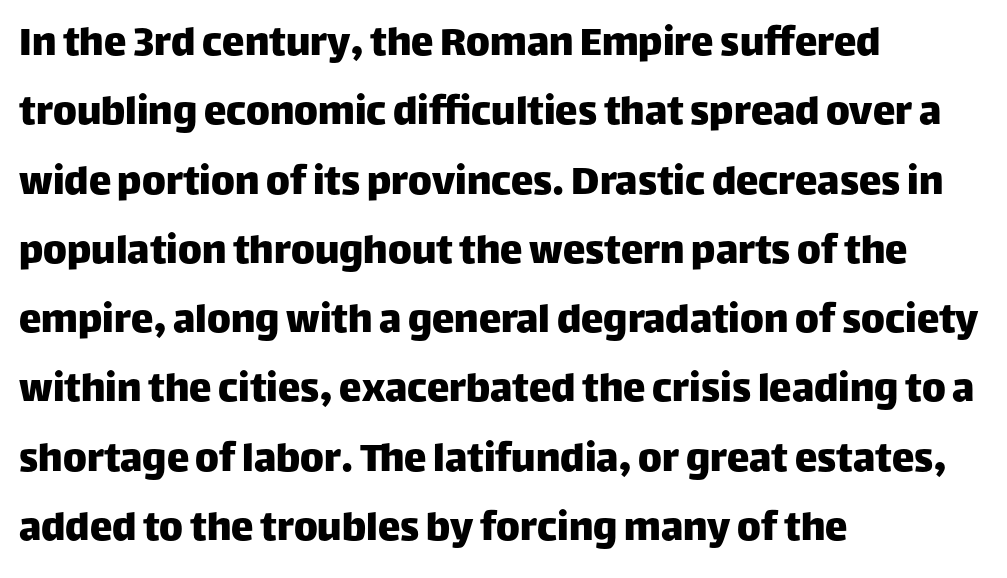
The image shows 45 px sans-serif type, upright; set left-aligned, normal line spacing (1.54x), normal letter spacing, not underlined; low stroke contrast and a large x-height.
